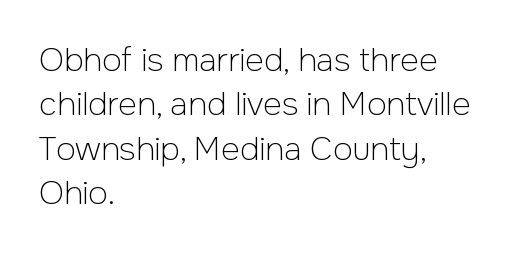
Q: Is the text bold? A: No.
Q: Is the text italic (slanted)? A: No, it is upright.
Q: Is the typeface a serif or a sans-serif typeface? A: Sans-serif.
Q: Is the text underlined? A: No.
Q: How is the paragraph aligned? A: Left-aligned.
Q: Is the spacing between letters normal or unusually wide? A: Normal.
Q: Is the spacing between lines tight, normal or loose? A: Normal.
Q: Width (condensed, normal, or wide)? A: Normal.
Q: Stroke contrast? A: Low.
Q: x-height? A: Medium.
Q: Monospaced? A: No.
